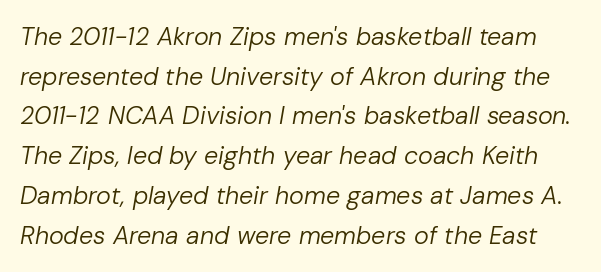
The image shows 25 px text type, italic (leaning right); set normal line spacing (1.59x), normal letter spacing, not underlined.
